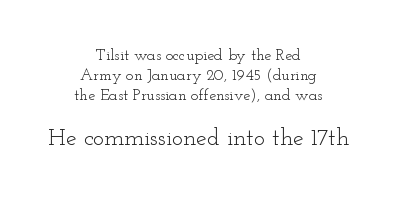
{"italic": "no", "bold": "no", "underline": "no", "align": "center", "line_spacing_ratio": 1.24, "letter_spacing": "normal", "letter_spacing_em": 0.0, "larger_block": "second", "size_ratio": 1.5, "glyph_px": 24}
